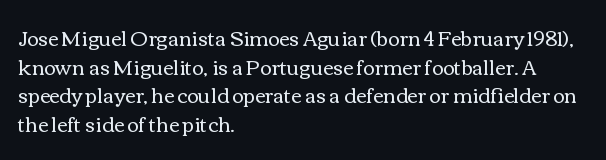
The image shows 20 px text type, upright; set left-aligned, normal line spacing (1.43x), normal letter spacing, not underlined.
